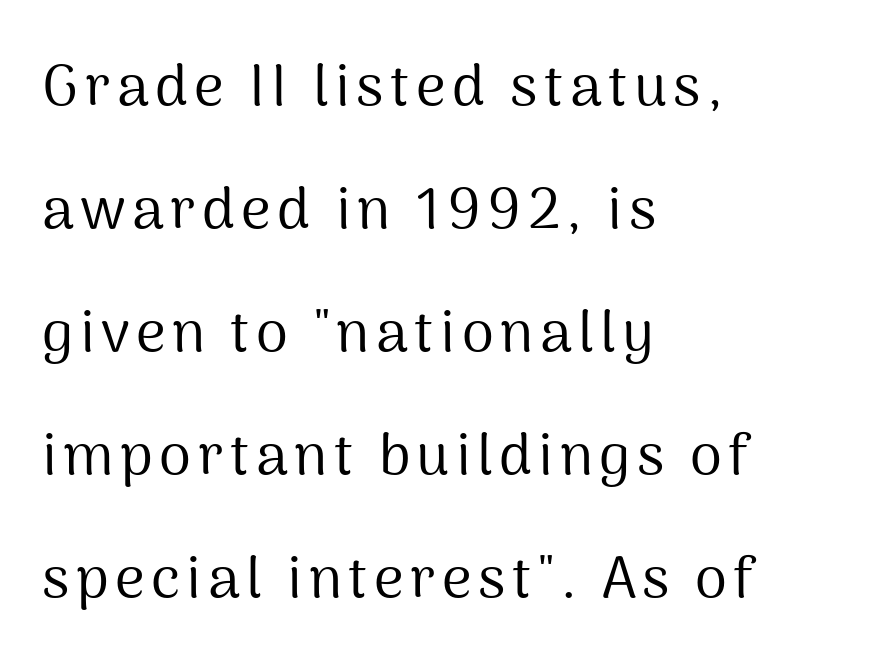
The image shows 58 px regular-weight sans-serif type, upright; set left-aligned, loose line spacing (2.12x), not underlined; medium stroke contrast and a medium x-height.
